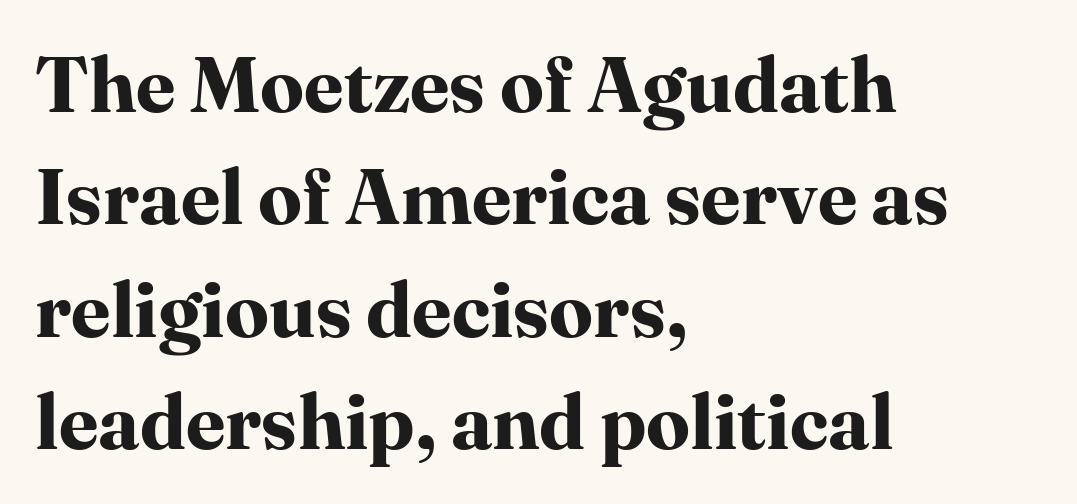
Q: Is the text bold? A: Yes.
Q: Is the text italic (slanted)? A: No, it is upright.
Q: Is the typeface a serif or a sans-serif typeface? A: Serif.
Q: Is the text underlined? A: No.
Q: How is the paragraph aligned? A: Left-aligned.
Q: Is the spacing between letters normal or unusually wide? A: Normal.
Q: Is the spacing between lines tight, normal or loose? A: Normal.
Q: Width (condensed, normal, or wide)? A: Normal.
Q: Stroke contrast? A: High.
Q: x-height? A: Medium.
Q: Monospaced? A: No.
